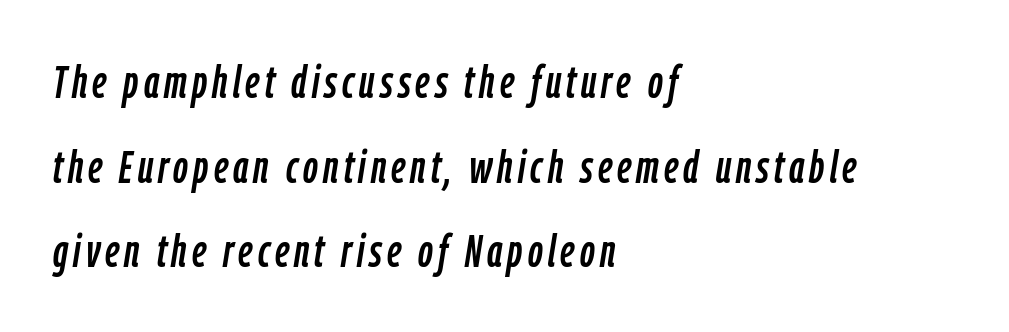
Q: Is the text italic (slanted)? A: Yes, it leans right by about 9 degrees.
Q: Is the text underlined? A: No.
Q: How is the paragraph aligned? A: Left-aligned.
Q: Width (condensed, normal, or wide)? A: Condensed.
Q: Stroke contrast? A: Low.
Q: x-height? A: Medium.
Q: Monospaced? A: No.
